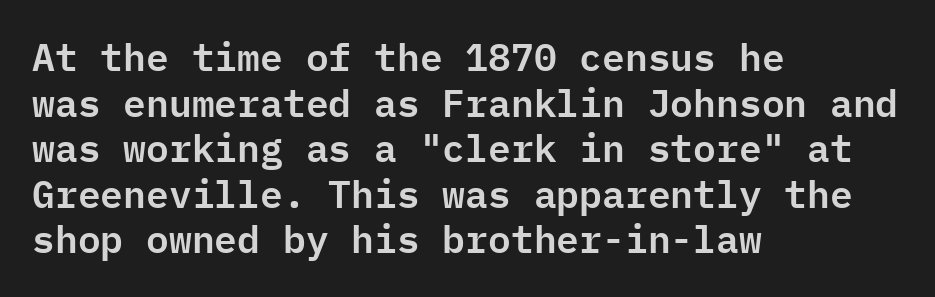
Unlike a traditional serif, this face leaves its strokes unadorned. Honestly, there is no underline to notice here at all. Every stem runs plumb, perpendicular to the baseline. Where is the straight margin? On the left.
